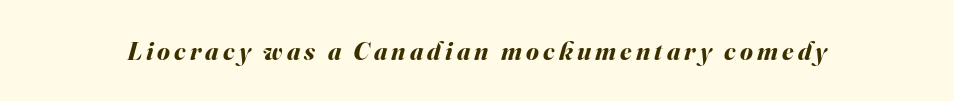
Q: Is the text bold? A: Yes.
Q: Is the text italic (slanted)? A: Yes, it leans right by about 16 degrees.
Q: Is the text underlined? A: No.
